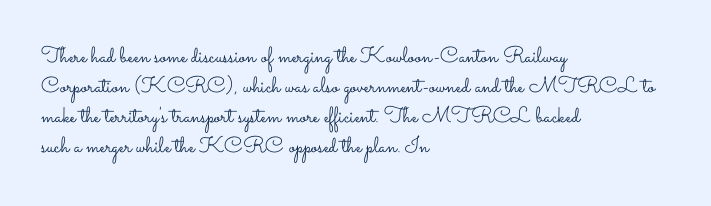
Q: Is the text bold? A: No.
Q: Is the text italic (slanted)? A: Yes.
Q: Is the text underlined? A: No.
Q: How is the paragraph aligned? A: Left-aligned.
Q: Is the spacing between letters normal or unusually wide? A: Normal.
Q: Is the spacing between lines tight, normal or loose? A: Normal.
